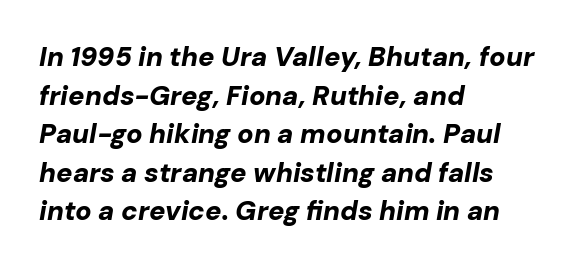
Q: Is the text bold? A: Yes.
Q: Is the text italic (slanted)? A: Yes, it leans right by about 10 degrees.
Q: Is the text underlined? A: No.
Q: How is the paragraph aligned? A: Left-aligned.
Q: Is the spacing between letters normal or unusually wide? A: Normal.
Q: Is the spacing between lines tight, normal or loose? A: Normal.
